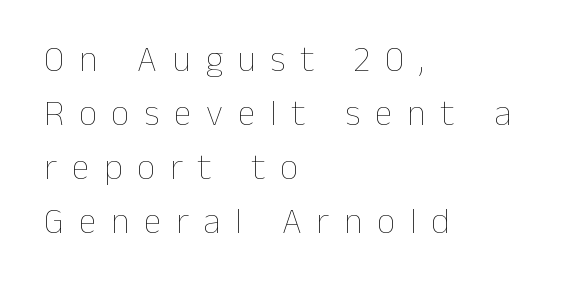
The image shows 36 px thin type, upright; set left-aligned, normal line spacing (1.5x), unusually wide letter spacing (+0.41 em), not underlined; low stroke contrast and a medium x-height.
